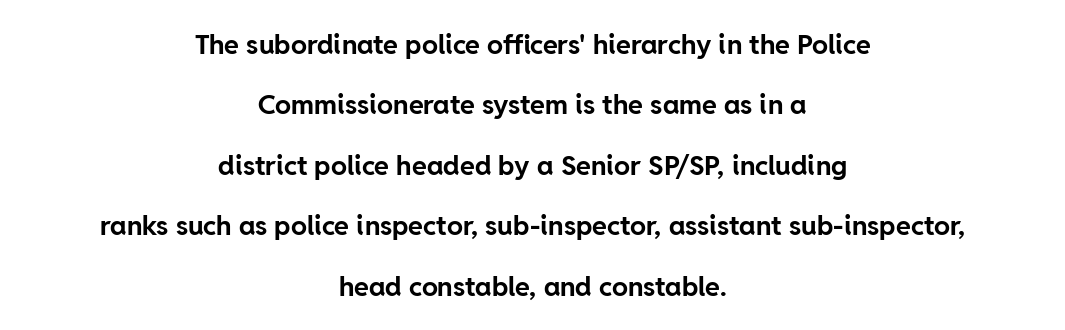
{"italic": "no", "bold": "yes", "underline": "no", "align": "center", "line_spacing": "loose", "line_spacing_ratio": 2.24, "letter_spacing": "normal", "letter_spacing_em": 0.0, "glyph_px": 27}
